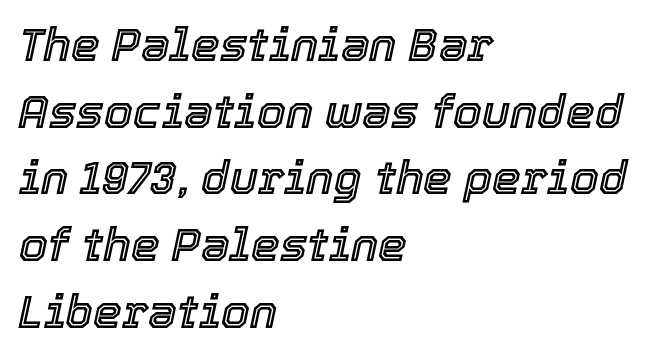
The image shows 46 px text type, italic (leaning right); set left-aligned, normal line spacing (1.45x), normal letter spacing, not underlined; a medium x-height.
